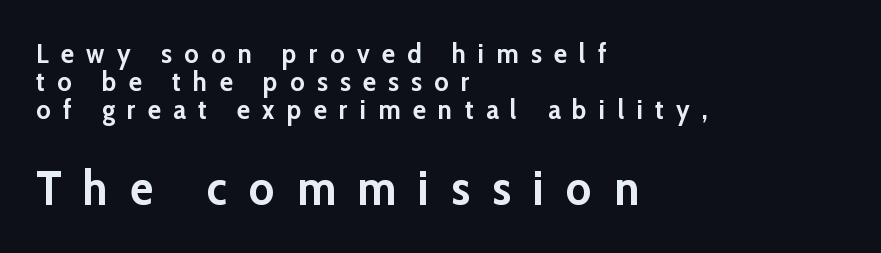
Q: Is the text bold? A: Yes.
Q: Is the text italic (slanted)? A: No, it is upright.
Q: Is the typeface a serif or a sans-serif typeface? A: Sans-serif.
Q: Is the text underlined? A: No.
Q: How is the paragraph aligned? A: Left-aligned.
Q: Is the spacing between letters normal or unusually wide? A: Unusually wide.
Q: Is the spacing between lines tight, normal or loose? A: Tight.
Q: Which block of text is set in a larger size, the first (top) or the second (bottom)? A: The second (bottom) one.
Q: Width (condensed, normal, or wide)? A: Normal.
Q: Stroke contrast? A: Low.
Q: x-height? A: Medium.
Q: Monospaced? A: No.
